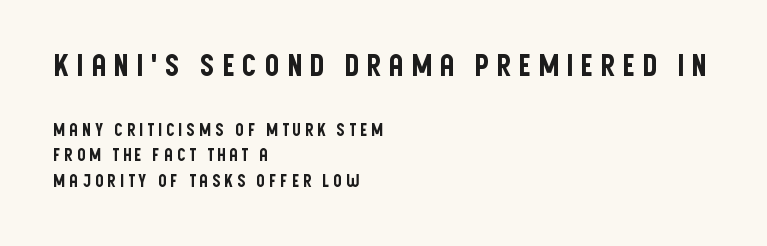
Horizontal alignment here is leftward, the default for most running prose. Posture: vertical. The characters display no serif detailing; their extremities are plain. Whoever set this chose a conventional vertical rhythm.
